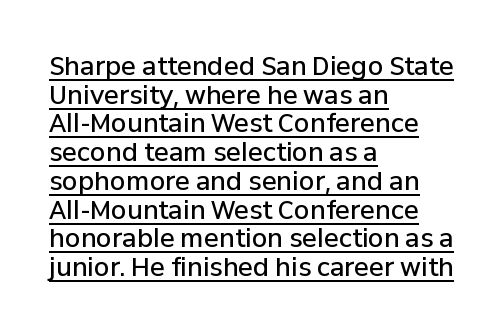
{"italic": "no", "bold": "semi", "underline": "yes", "align": "left", "line_spacing": "tight", "line_spacing_ratio": 1.15, "letter_spacing": "normal", "letter_spacing_em": 0.0, "glyph_px": 25}
